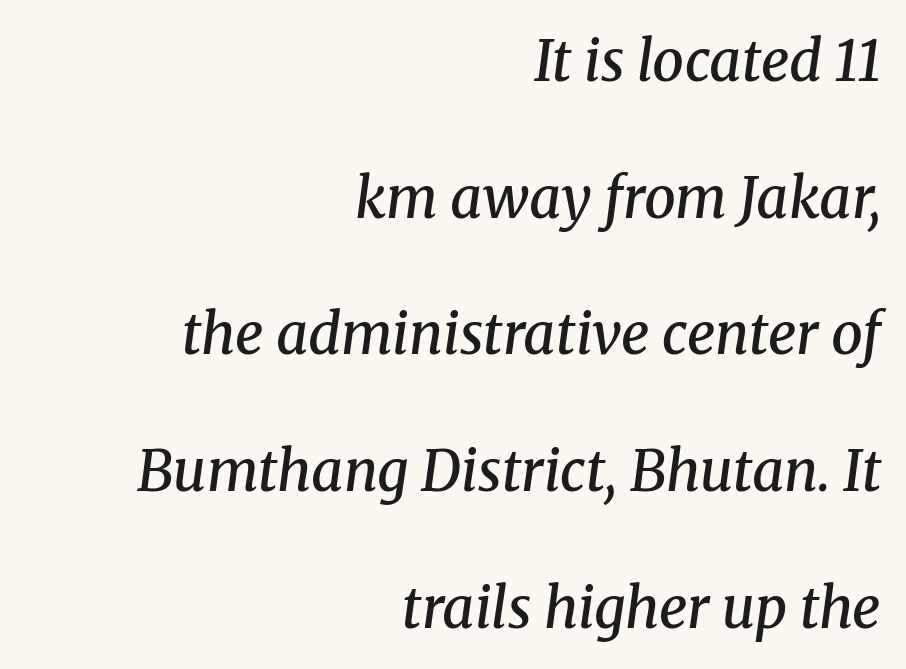
The image shows 56 px semibold serif type, italic (leaning right); set right-aligned, loose line spacing (2.44x), normal letter spacing, not underlined; medium stroke contrast and a medium x-height.
